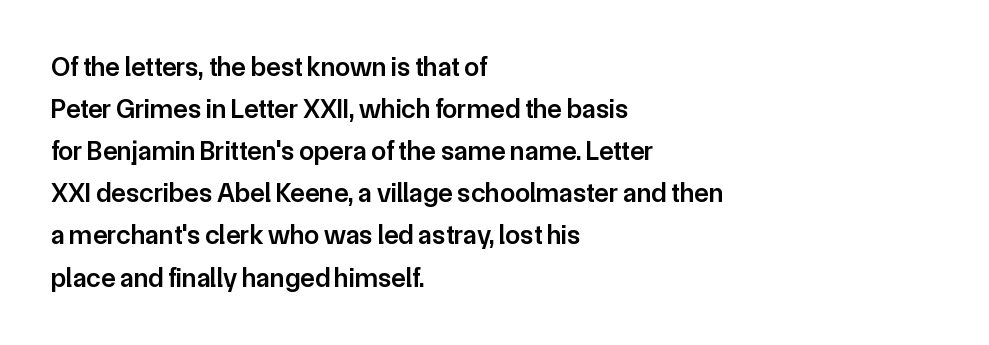
Q: Is the text bold? A: Semi-bold.
Q: Is the text italic (slanted)? A: No, it is upright.
Q: Is the text underlined? A: No.
Q: How is the paragraph aligned? A: Left-aligned.
Q: Is the spacing between letters normal or unusually wide? A: Normal.
Q: Is the spacing between lines tight, normal or loose? A: Normal.
